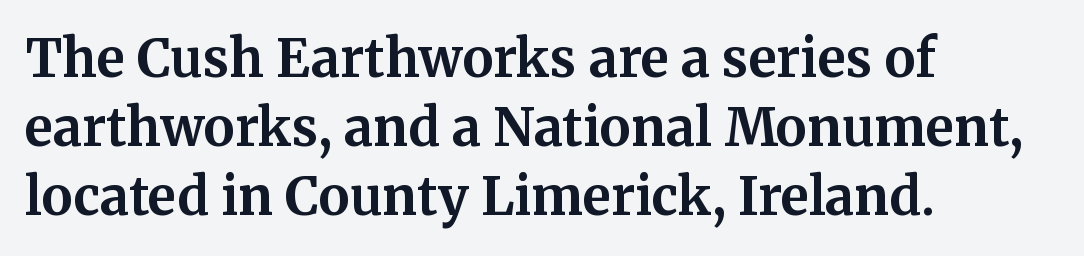
{"serif": "yes", "italic": "no", "bold": "yes", "weight": "bold", "width": "normal", "stroke_contrast": "medium", "x_height": "medium", "monospaced": "no", "underline": "no", "align": "left", "line_spacing": "normal", "line_spacing_ratio": 1.33, "letter_spacing": "normal", "letter_spacing_em": 0.0, "glyph_px": 52}
